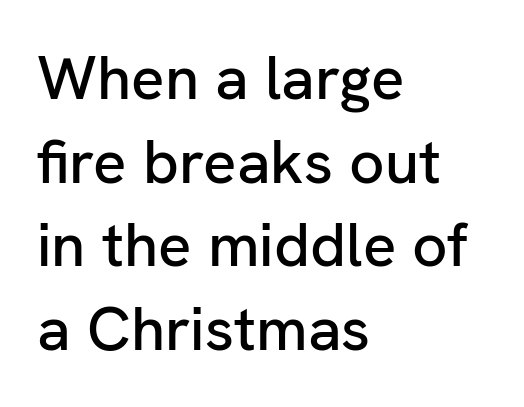
Is there much room between lines? A standard amount, neither cramped nor airy. Proportional: the letters do not fall into vertical columns. The gap between lines stays unmarked. Upright lettering throughout. The tracking reads as untouched default to a designer's eye. Each line starts at the same left margin while the right side varies.
